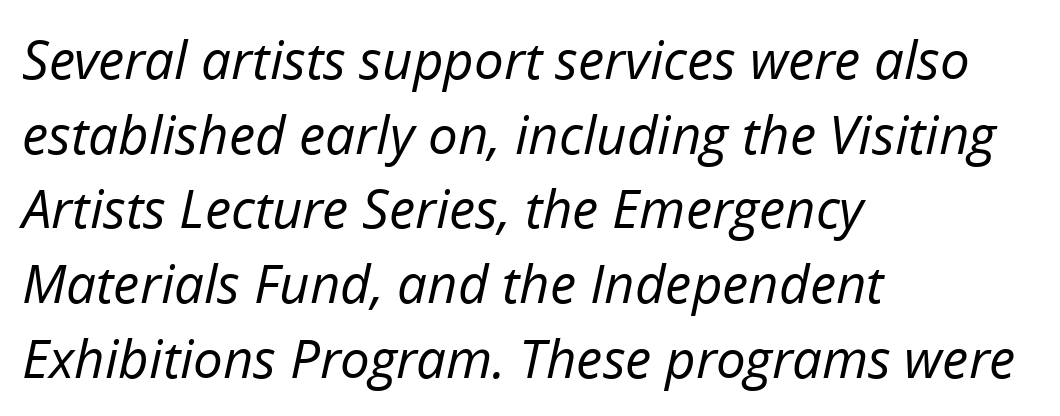
{"italic": "yes", "lean": "right", "slant_degrees": 12, "bold": "no", "weight": "regular", "width": "normal", "stroke_contrast": "low", "x_height": "medium", "monospaced": "no", "underline": "no", "align": "left", "line_spacing": "normal", "line_spacing_ratio": 1.41, "letter_spacing": "normal", "letter_spacing_em": 0.0, "glyph_px": 53}
